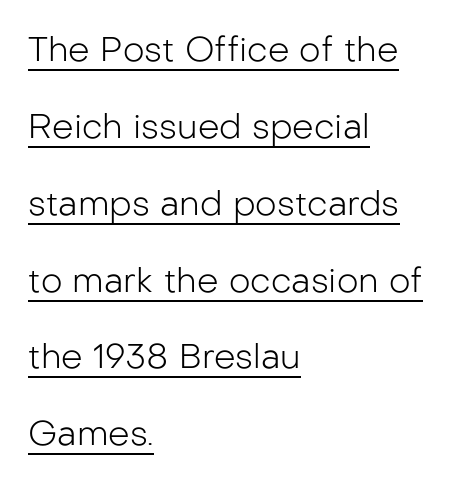
Q: Is the text bold? A: No.
Q: Is the text italic (slanted)? A: No, it is upright.
Q: Is the typeface a serif or a sans-serif typeface? A: Sans-serif.
Q: Is the text underlined? A: Yes.
Q: How is the paragraph aligned? A: Left-aligned.
Q: Is the spacing between letters normal or unusually wide? A: Normal.
Q: Is the spacing between lines tight, normal or loose? A: Loose.
Q: Width (condensed, normal, or wide)? A: Normal.
Q: Stroke contrast? A: Low.
Q: x-height? A: Medium.
Q: Monospaced? A: No.
